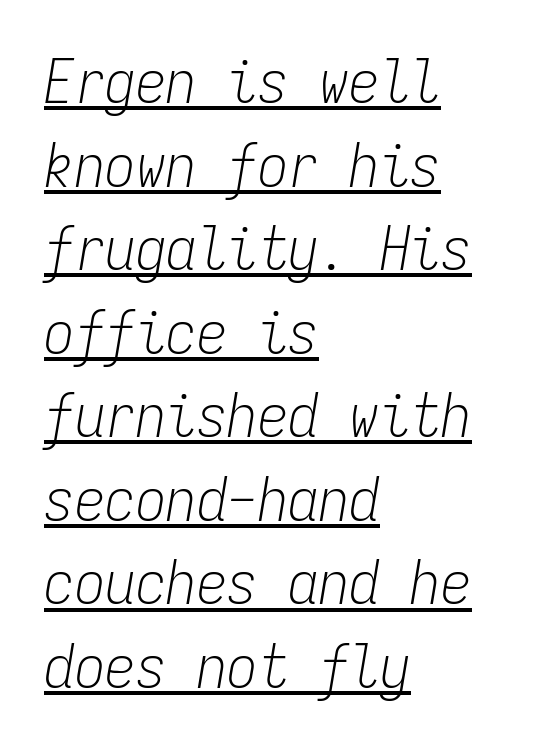
Q: Is the text bold? A: No.
Q: Is the text italic (slanted)? A: Yes, it leans right by about 9 degrees.
Q: Is the text underlined? A: Yes.
Q: How is the paragraph aligned? A: Left-aligned.
Q: Is the spacing between letters normal or unusually wide? A: Normal.
Q: Is the spacing between lines tight, normal or loose? A: Normal.
Q: Width (condensed, normal, or wide)? A: Condensed.
Q: Stroke contrast? A: Low.
Q: x-height? A: Medium.
Q: Monospaced? A: Yes.
